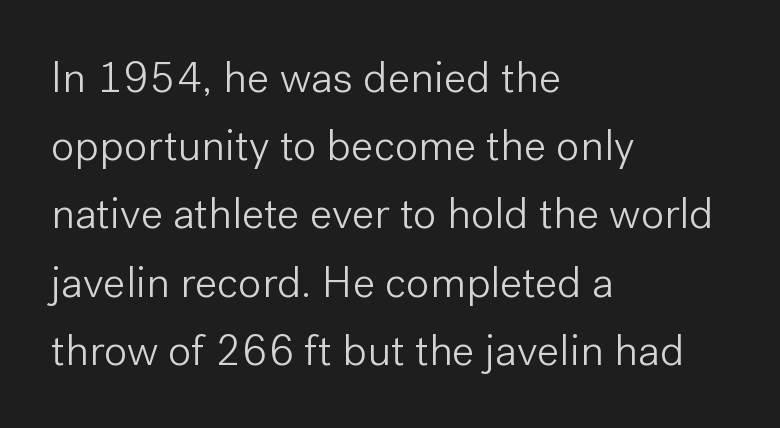
Q: Is the text bold? A: No.
Q: Is the text italic (slanted)? A: No, it is upright.
Q: Is the typeface a serif or a sans-serif typeface? A: Sans-serif.
Q: Is the text underlined? A: No.
Q: How is the paragraph aligned? A: Left-aligned.
Q: Is the spacing between letters normal or unusually wide? A: Normal.
Q: Is the spacing between lines tight, normal or loose? A: Normal.
Q: Width (condensed, normal, or wide)? A: Normal.
Q: Stroke contrast? A: Low.
Q: x-height? A: Medium.
Q: Monospaced? A: No.
